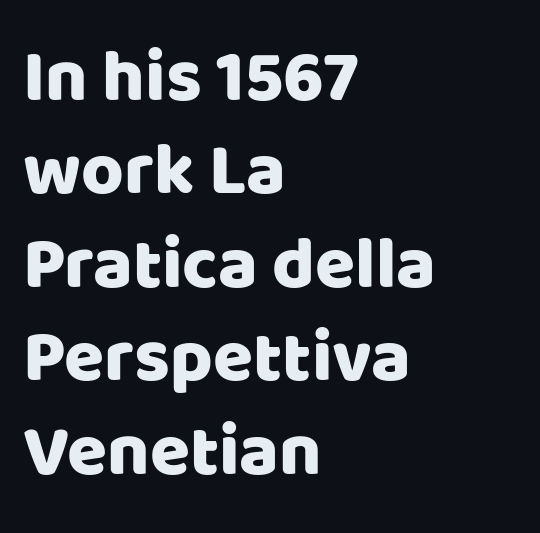
{"serif": "no", "italic": "no", "width": "normal", "stroke_contrast": "low", "x_height": "large", "monospaced": "no", "underline": "no", "align": "left", "line_spacing": "normal", "line_spacing_ratio": 1.28, "letter_spacing": "normal", "letter_spacing_em": 0.0, "glyph_px": 73}
